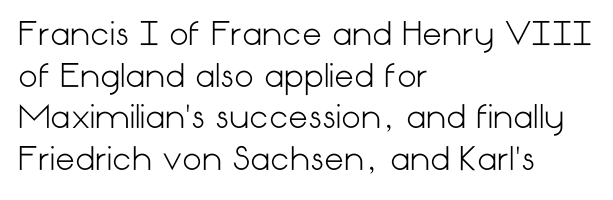
The image shows 31 px light sans-serif type, upright; set left-aligned, normal line spacing (1.34x), normal letter spacing, not underlined; low stroke contrast and a medium x-height.
